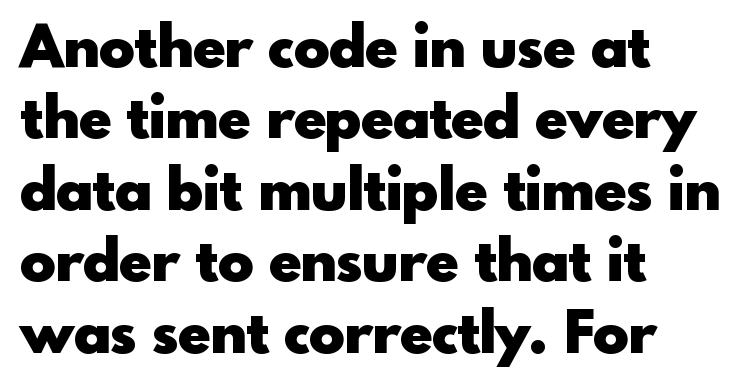
Italic: no, the glyphs are upright roman. Spacing verdict: proportional, widths tailored to each character. Its strokes are broad and dark, the hallmark of bold type. The space directly below the letters is spotless.
